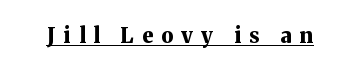
Q: Is the text bold? A: Yes.
Q: Is the text italic (slanted)? A: No, it is upright.
Q: Is the text underlined? A: Yes.
Q: Is the spacing between letters normal or unusually wide? A: Unusually wide.
